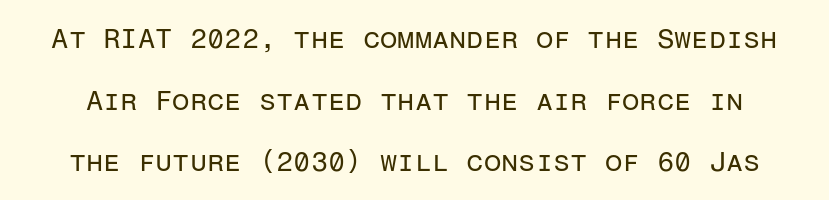
The passage shown is typed in a monospace face where columns stay perfectly aligned. The line texture is even and compact thanks to regular tracking. In terms of leading, this rendering errs on the spacious side. Summary of weight: not heavy and not bold.
